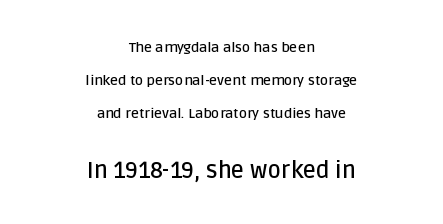
{"italic": "no", "bold": "semi", "underline": "no", "align": "center", "line_spacing": "loose", "line_spacing_ratio": 2.34, "letter_spacing": "normal", "letter_spacing_em": 0.0, "larger_block": "second", "size_ratio": 1.64, "glyph_px": 23}
